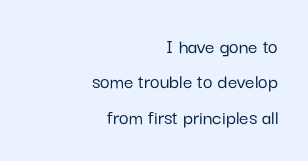
{"italic": "no", "underline": "no", "align": "right", "line_spacing": "normal", "line_spacing_ratio": 1.68, "letter_spacing": "normal", "letter_spacing_em": 0.0, "glyph_px": 21}
